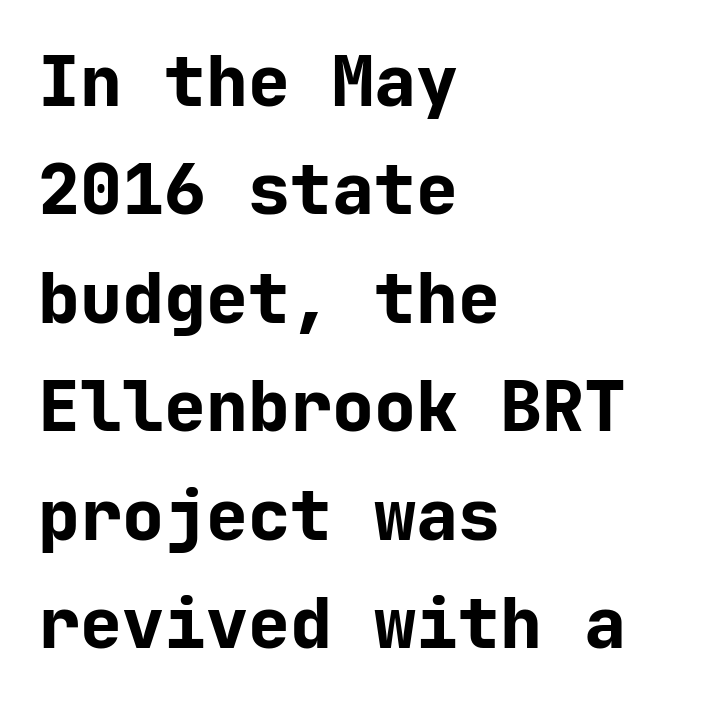
The image shows 70 px bold sans-serif type, upright, monospaced; set left-aligned, normal line spacing (1.55x), normal letter spacing, not underlined; low stroke contrast and a medium x-height.
